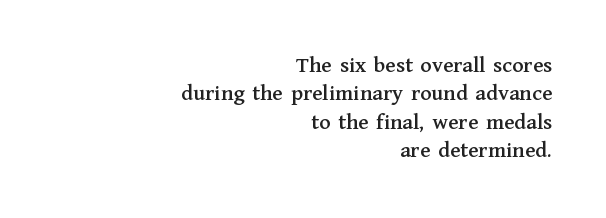
The image shows 23 px text type, upright; set right-aligned, line spacing 1.23x, normal letter spacing, not underlined.
